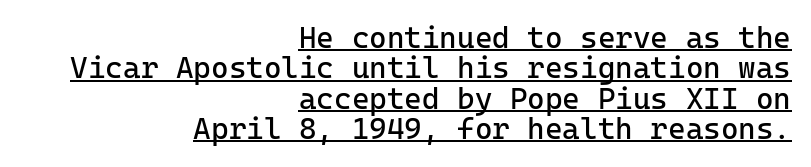
{"serif": "no", "italic": "no", "bold": "no", "weight": "regular", "width": "normal", "stroke_contrast": "low", "x_height": "medium", "monospaced": "yes", "underline": "yes", "align": "right", "line_spacing": "tight", "line_spacing_ratio": 1.01, "letter_spacing": "normal", "letter_spacing_em": 0.0, "glyph_px": 30}
